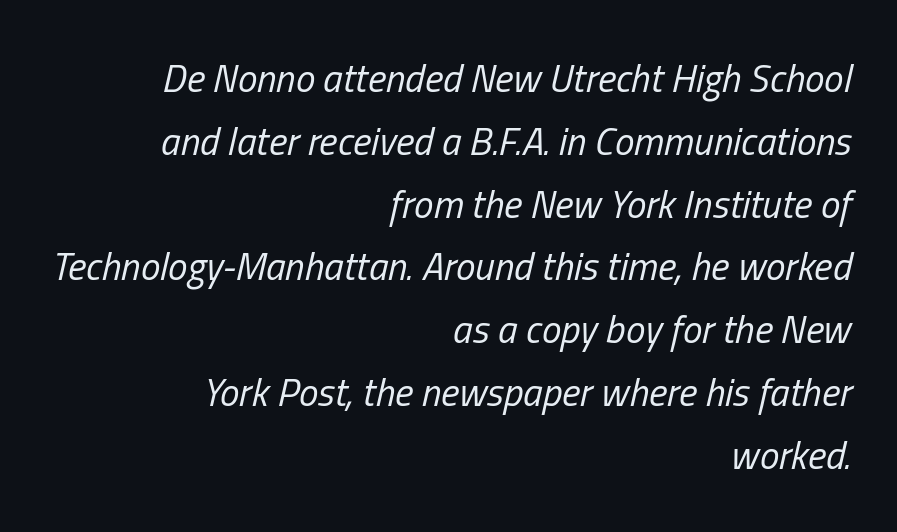
The weight tops out at a normal text grade. These lines sit exactly where default settings would place them. Unmarked baselines from the first word to the last. The paragraph shown leans on its right margin. A typesetter would call this zero additional tracking.
